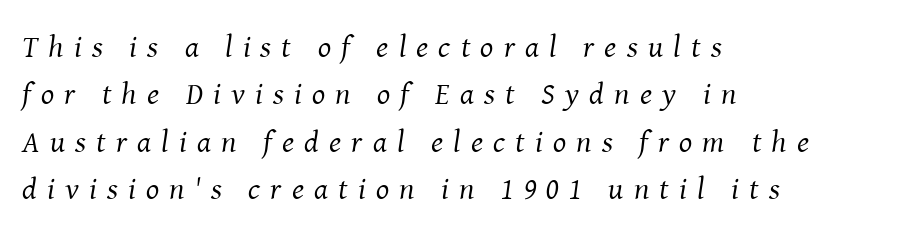
Q: Is the text bold? A: No.
Q: Is the text italic (slanted)? A: Yes, it leans right by about 8 degrees.
Q: Is the typeface a serif or a sans-serif typeface? A: Serif.
Q: Is the text underlined? A: No.
Q: How is the paragraph aligned? A: Left-aligned.
Q: Is the spacing between letters normal or unusually wide? A: Unusually wide.
Q: Is the spacing between lines tight, normal or loose? A: Normal.
Q: Width (condensed, normal, or wide)? A: Normal.
Q: Stroke contrast? A: Medium.
Q: x-height? A: Medium.
Q: Monospaced? A: No.
